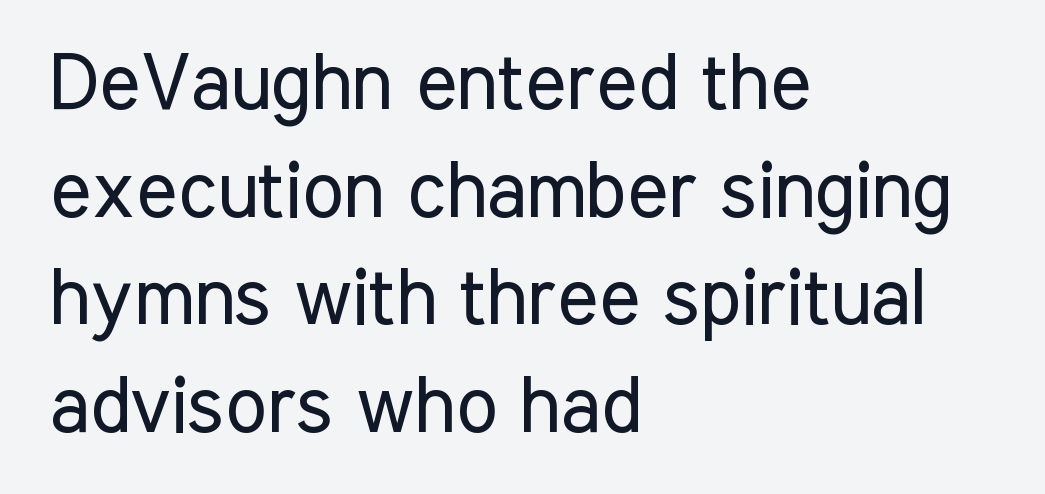
Q: Is the text bold? A: No.
Q: Is the text italic (slanted)? A: No, it is upright.
Q: Is the typeface a serif or a sans-serif typeface? A: Sans-serif.
Q: Is the text underlined? A: No.
Q: How is the paragraph aligned? A: Left-aligned.
Q: Is the spacing between letters normal or unusually wide? A: Normal.
Q: Is the spacing between lines tight, normal or loose? A: Normal.
Q: Width (condensed, normal, or wide)? A: Condensed.
Q: Stroke contrast? A: Low.
Q: x-height? A: Medium.
Q: Monospaced? A: No.
